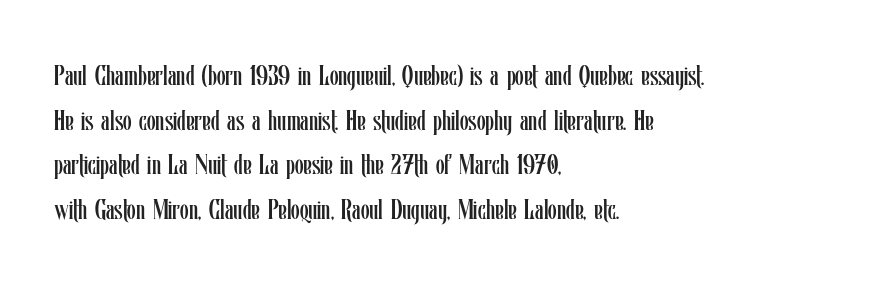
Leftover space on each line is placed entirely after the last word. On a weight scale, this lands at 450 or below. The passage shown stacks its lines at a standard gap. Descender tails drop into unmarked territory. Vertical strokes here are truly vertical.
